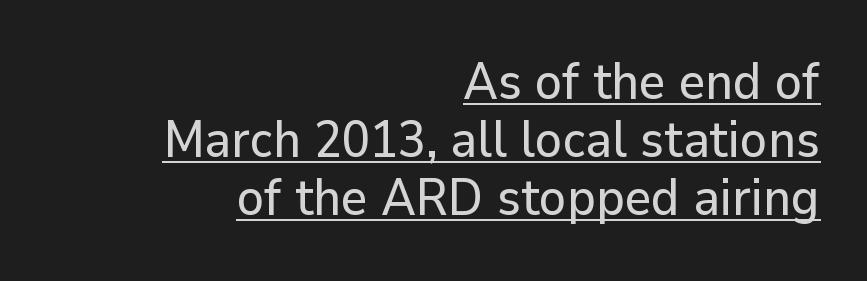
A typesetter would call this proportional, since set widths differ per character. Serifs: no, the terminals of the letterforms are clean. This rendering leaves character spacing at its baseline value. The passage shown stacks its lines with hardly any gap. When letters stand straight like this, we call the style roman or upright. Beneath each row of characters lies a ruled line.
